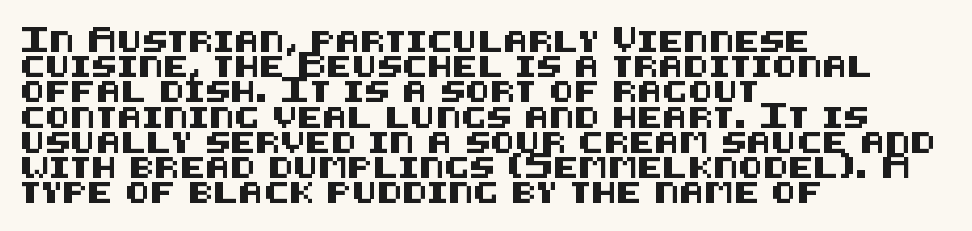
The image shows 21 px text type, upright; set left-aligned, line spacing 1.2x, normal letter spacing, not underlined.
